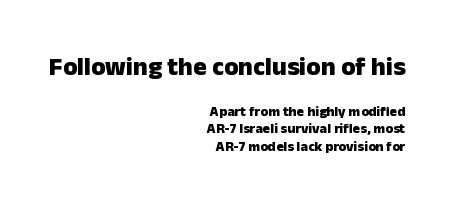
The passage shown is not underscored anywhere. The block sitting higher on the canvas is the one with enlarged characters. The letterforms sit shoulder to shoulder at normal distance. Right-aligned paragraph, ragged on the left. Summary of weight: heavy, a full bold.
